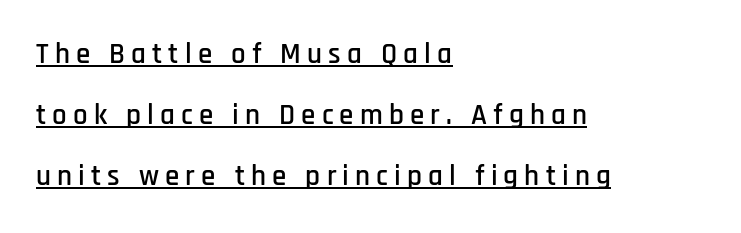
{"serif": "no", "italic": "no", "width": "condensed", "stroke_contrast": "low", "x_height": "large", "monospaced": "no", "underline": "yes", "align": "left", "line_spacing": "loose", "line_spacing_ratio": 2.11, "letter_spacing": "wide", "letter_spacing_em": 0.21, "glyph_px": 29}
